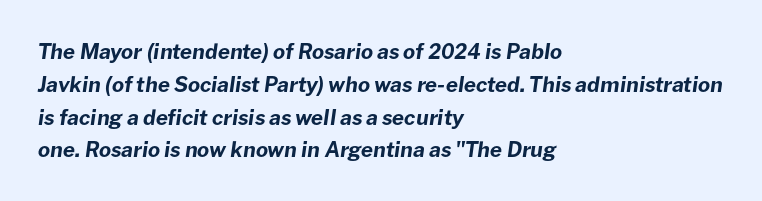
The image shows 21 px bold type, italic (leaning right); set left-aligned, normal line spacing (1.56x), normal letter spacing, not underlined.
